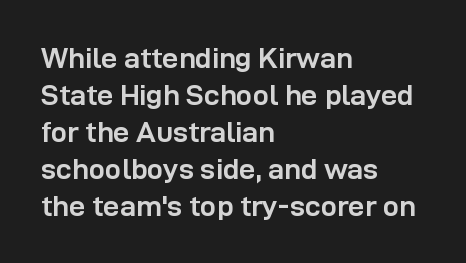
Q: Is the text bold? A: Yes.
Q: Is the text italic (slanted)? A: No, it is upright.
Q: Is the typeface a serif or a sans-serif typeface? A: Sans-serif.
Q: Is the text underlined? A: No.
Q: How is the paragraph aligned? A: Left-aligned.
Q: Is the spacing between letters normal or unusually wide? A: Normal.
Q: Is the spacing between lines tight, normal or loose? A: Normal.
Q: Width (condensed, normal, or wide)? A: Normal.
Q: Stroke contrast? A: Low.
Q: x-height? A: Medium.
Q: Monospaced? A: No.
